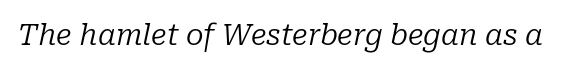
Q: Is the text bold? A: No.
Q: Is the text italic (slanted)? A: Yes, it leans right by about 10 degrees.
Q: Is the typeface a serif or a sans-serif typeface? A: Serif.
Q: Is the text underlined? A: No.
Q: Is the spacing between letters normal or unusually wide? A: Normal.
Q: Width (condensed, normal, or wide)? A: Normal.
Q: Stroke contrast? A: Low.
Q: x-height? A: Medium.
Q: Monospaced? A: No.
